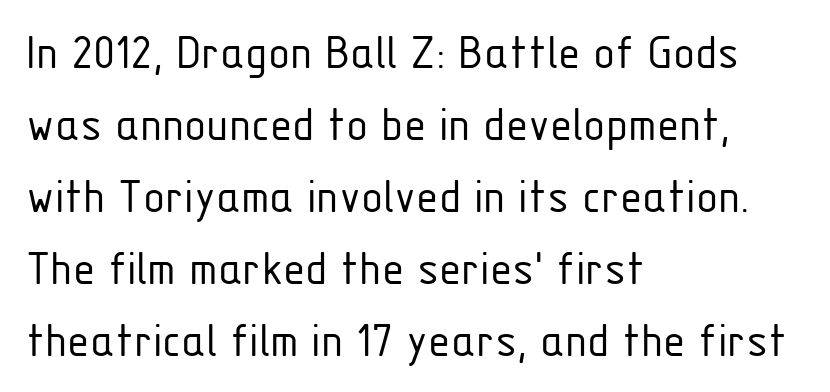
The image shows 51 px light, condensed sans-serif type, upright; set left-aligned, normal line spacing (1.41x), normal letter spacing, not underlined; low stroke contrast and a medium x-height.
